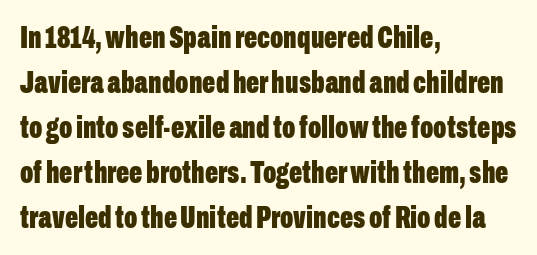
{"serif": "no", "italic": "no", "bold": "yes", "weight": "bold", "width": "condensed", "stroke_contrast": "low", "x_height": "medium", "monospaced": "no", "underline": "no", "align": "left", "line_spacing": "normal", "line_spacing_ratio": 1.45, "letter_spacing": "normal", "letter_spacing_em": 0.0, "glyph_px": 31}
